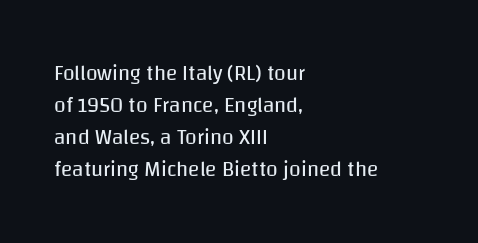
{"italic": "no", "bold": "no", "underline": "no", "align": "left", "line_spacing": "normal", "line_spacing_ratio": 1.52, "letter_spacing": "normal", "letter_spacing_em": 0.0, "glyph_px": 21}
